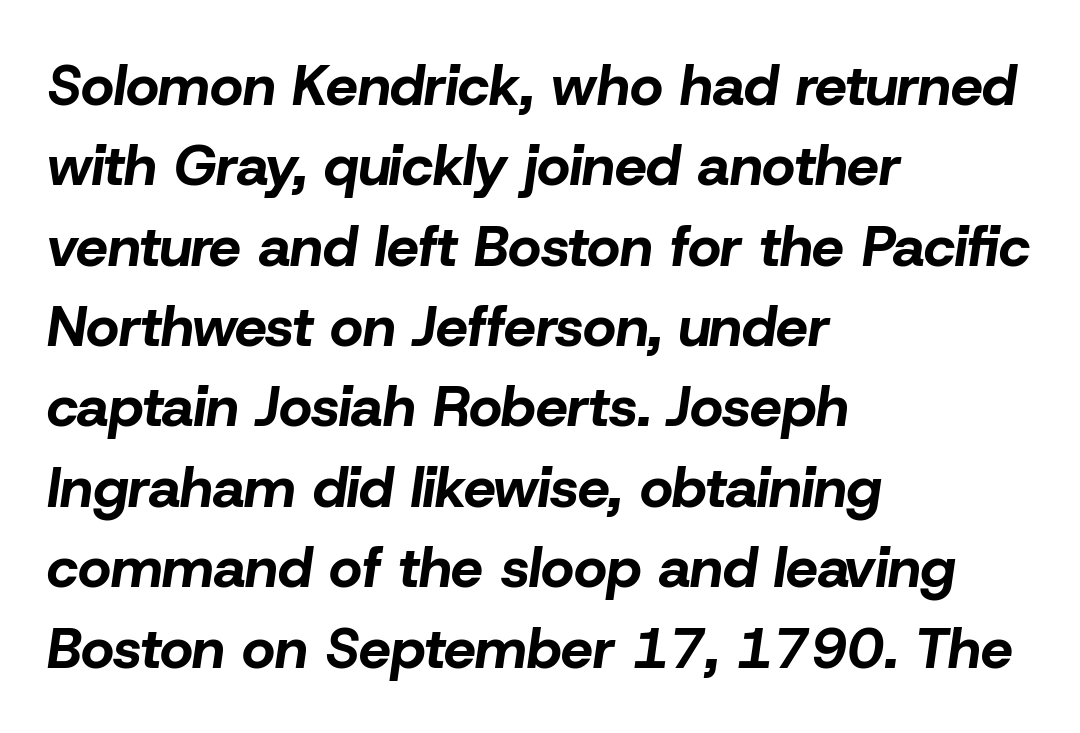
{"italic": "yes", "lean": "right", "slant_degrees": 8, "bold": "yes", "weight": "bold", "width": "normal", "stroke_contrast": "low", "x_height": "medium", "monospaced": "no", "underline": "no", "align": "left", "line_spacing": "normal", "line_spacing_ratio": 1.41, "letter_spacing": "normal", "letter_spacing_em": 0.0, "glyph_px": 57}
